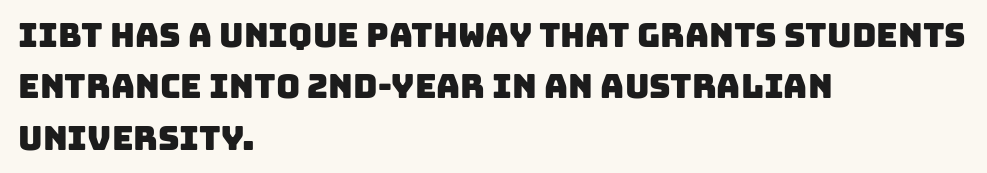
The image shows 33 px sans-serif type; set left-aligned, normal line spacing (1.56x), normal letter spacing, not underlined; low stroke contrast and a large x-height.
